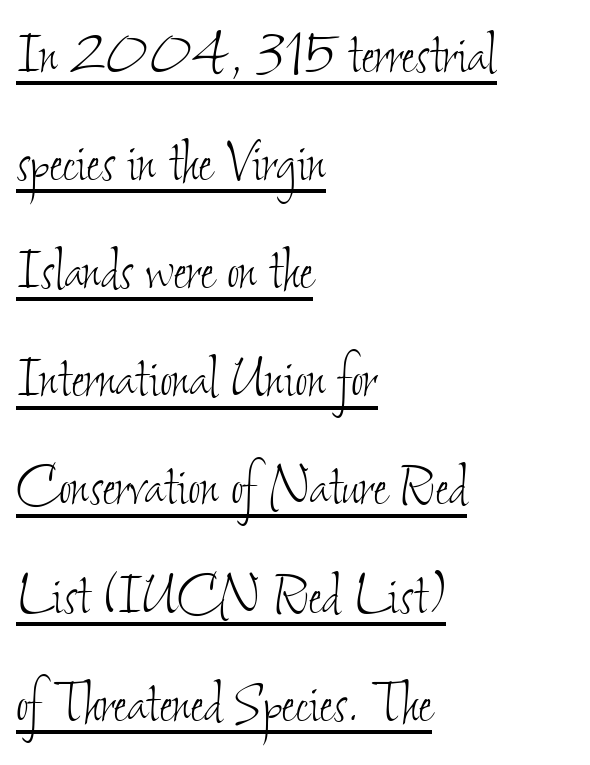
{"bold": "no", "weight": "thin", "width": "condensed", "stroke_contrast": "low", "x_height": "small", "monospaced": "no", "underline": "yes", "align": "left", "line_spacing": "normal", "line_spacing_ratio": 1.59, "letter_spacing": "normal", "letter_spacing_em": 0.0, "glyph_px": 68}
